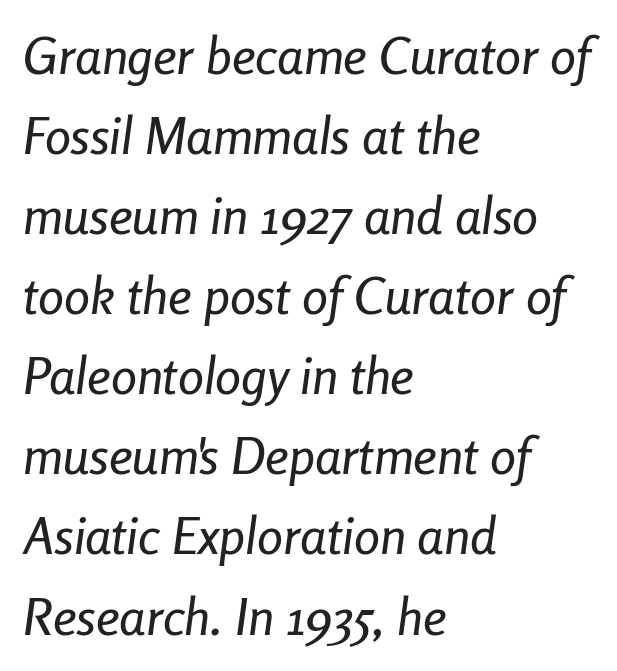
Letter spacing: default. Baseline-to-baseline distance is the conventional proportion of letter height. Anything drawn beneath the words? Only blank space. Reading down the block, your eye returns to a fixed left position each line.
